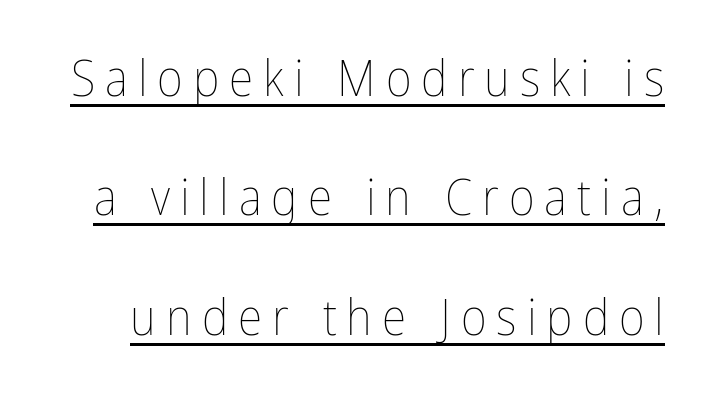
{"italic": "no", "bold": "no", "weight": "thin", "width": "condensed", "stroke_contrast": "low", "x_height": "medium", "monospaced": "no", "underline": "yes", "line_spacing": "loose", "line_spacing_ratio": 2.39, "letter_spacing": "wide", "letter_spacing_em": 0.2, "glyph_px": 50}
